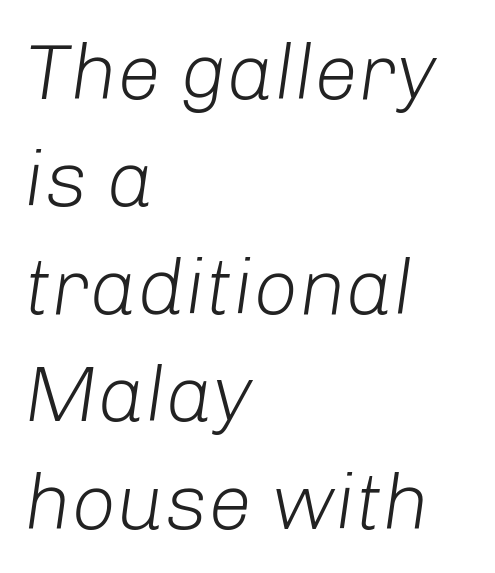
{"italic": "yes", "lean": "right", "slant_degrees": 8, "bold": "no", "weight": "light", "width": "normal", "stroke_contrast": "low", "x_height": "medium", "monospaced": "no", "underline": "no", "align": "left", "line_spacing": "normal", "line_spacing_ratio": 1.36, "letter_spacing": "normal", "letter_spacing_em": 0.0, "glyph_px": 79}
